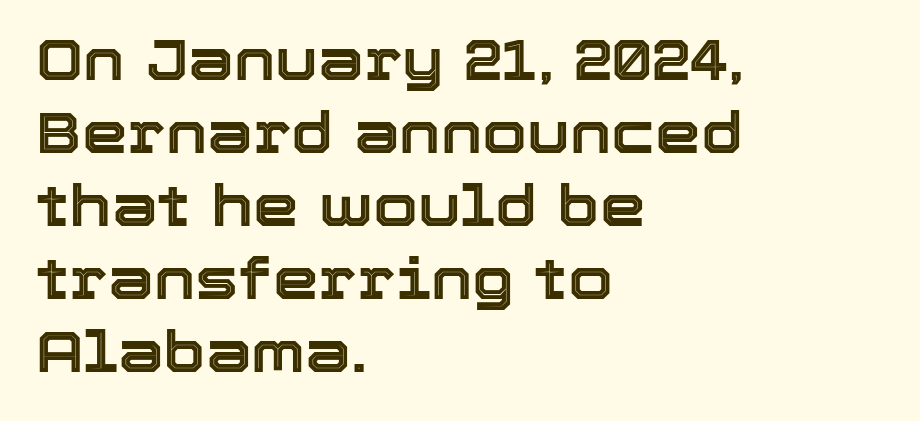
Q: Is the text italic (slanted)? A: No, it is upright.
Q: Is the text underlined? A: No.
Q: How is the paragraph aligned? A: Left-aligned.
Q: Is the spacing between letters normal or unusually wide? A: Normal.
Q: Is the spacing between lines tight, normal or loose? A: Normal.
Q: Width (condensed, normal, or wide)? A: Normal.
Q: x-height? A: Medium.
Q: Monospaced? A: No.
